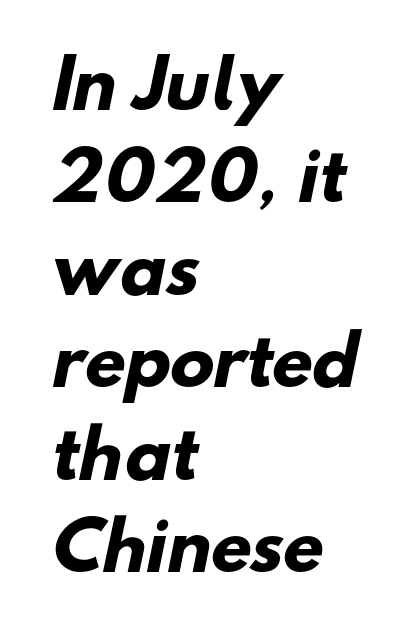
{"serif": "no", "bold": "yes", "weight": "heavy", "width": "normal", "stroke_contrast": "low", "x_height": "small", "monospaced": "no", "underline": "no", "align": "left", "line_spacing": "normal", "line_spacing_ratio": 1.4, "letter_spacing": "normal", "letter_spacing_em": 0.0, "glyph_px": 66}
